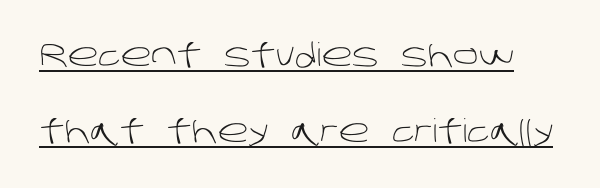
Q: Is the text bold? A: No.
Q: Is the typeface a serif or a sans-serif typeface? A: Sans-serif.
Q: Is the text underlined? A: Yes.
Q: Is the spacing between letters normal or unusually wide? A: Normal.
Q: Is the spacing between lines tight, normal or loose? A: Loose.
Q: Width (condensed, normal, or wide)? A: Normal.
Q: Stroke contrast? A: Low.
Q: x-height? A: Large.
Q: Monospaced? A: No.
